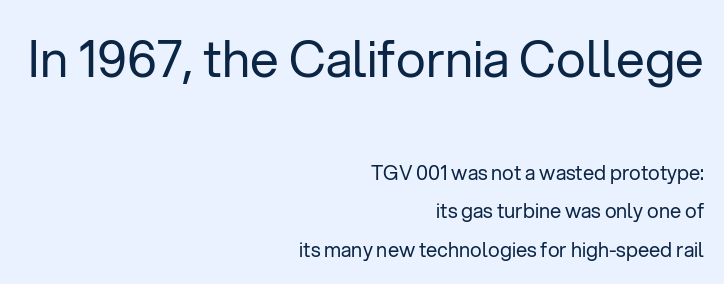
The image shows 51 px regular-weight sans-serif type, upright; set right-aligned, loose line spacing (1.91x), normal letter spacing, not underlined; the first (top) block is 2.55x larger; low stroke contrast and a medium x-height.
